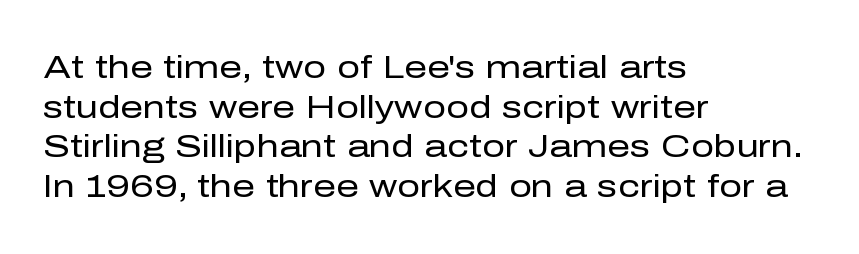
Heft: none added — not bold. A typesetter would mark this as roman, not italic. I'd call this a sans setting — the letters go barefoot. The paragraph has a hard left edge and a soft right edge.
